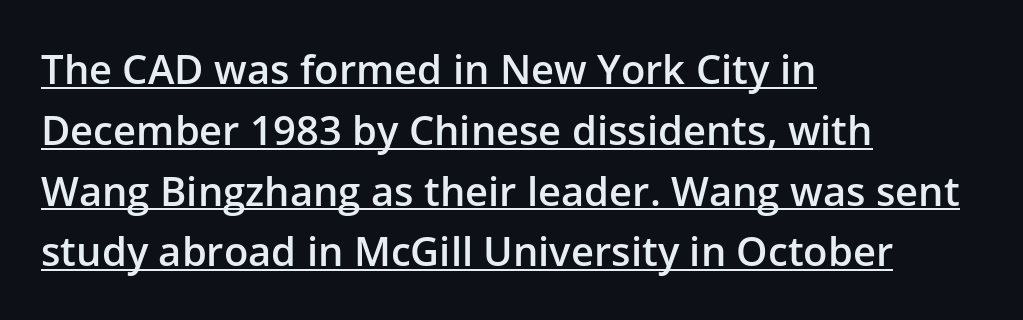
Q: Is the text bold? A: Semi-bold.
Q: Is the text italic (slanted)? A: No, it is upright.
Q: Is the typeface a serif or a sans-serif typeface? A: Sans-serif.
Q: Is the text underlined? A: Yes.
Q: How is the paragraph aligned? A: Left-aligned.
Q: Is the spacing between letters normal or unusually wide? A: Normal.
Q: Is the spacing between lines tight, normal or loose? A: Normal.
Q: Width (condensed, normal, or wide)? A: Normal.
Q: Stroke contrast? A: Low.
Q: x-height? A: Medium.
Q: Monospaced? A: No.
